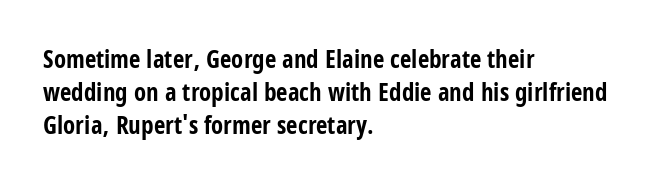
Q: Is the text bold? A: Yes.
Q: Is the text italic (slanted)? A: No, it is upright.
Q: Is the text underlined? A: No.
Q: How is the paragraph aligned? A: Left-aligned.
Q: Is the spacing between letters normal or unusually wide? A: Normal.
Q: Is the spacing between lines tight, normal or loose? A: Normal.
